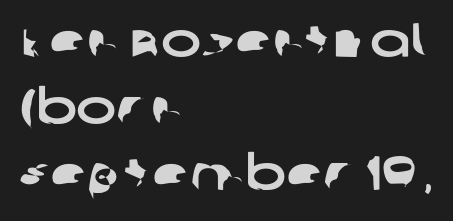
{"serif": "no", "width": "wide", "stroke_contrast": "low", "x_height": "large", "monospaced": "no", "underline": "no", "align": "left", "line_spacing": "normal", "line_spacing_ratio": 1.39, "letter_spacing": "normal", "letter_spacing_em": 0.0, "glyph_px": 48}
